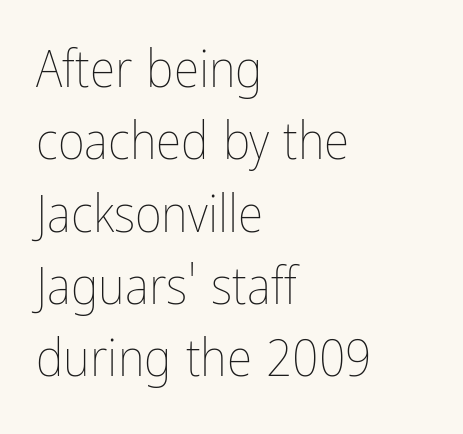
Q: Is the text bold? A: No.
Q: Is the text italic (slanted)? A: No, it is upright.
Q: Is the text underlined? A: No.
Q: How is the paragraph aligned? A: Left-aligned.
Q: Is the spacing between letters normal or unusually wide? A: Normal.
Q: Is the spacing between lines tight, normal or loose? A: Normal.
Q: Width (condensed, normal, or wide)? A: Condensed.
Q: Stroke contrast? A: Low.
Q: x-height? A: Medium.
Q: Monospaced? A: No.
